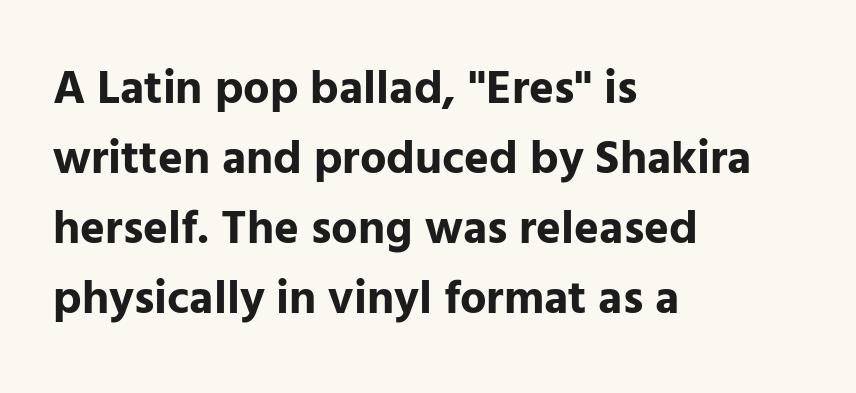
Q: Is the text bold? A: Yes.
Q: Is the text italic (slanted)? A: No, it is upright.
Q: Is the typeface a serif or a sans-serif typeface? A: Sans-serif.
Q: Is the text underlined? A: No.
Q: How is the paragraph aligned? A: Left-aligned.
Q: Is the spacing between letters normal or unusually wide? A: Normal.
Q: Is the spacing between lines tight, normal or loose? A: Normal.
Q: Width (condensed, normal, or wide)? A: Normal.
Q: Stroke contrast? A: Low.
Q: x-height? A: Medium.
Q: Monospaced? A: No.
